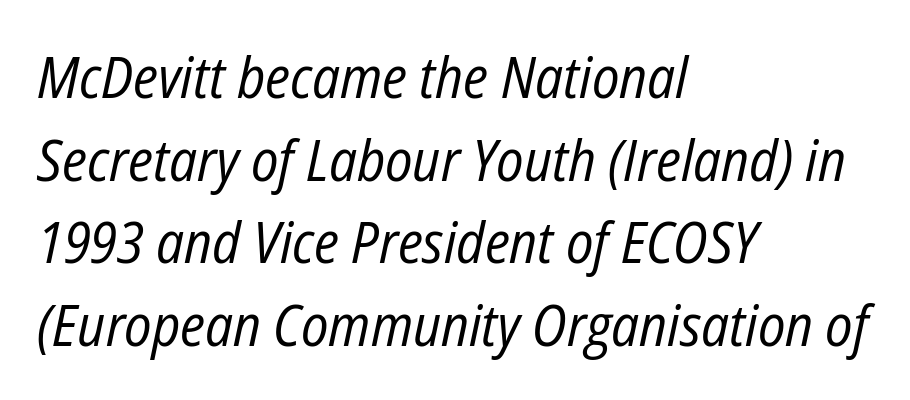
The image shows 57 px regular-weight, condensed type, italic (leaning right); set left-aligned, normal line spacing (1.45x), normal letter spacing, not underlined; low stroke contrast and a medium x-height.
